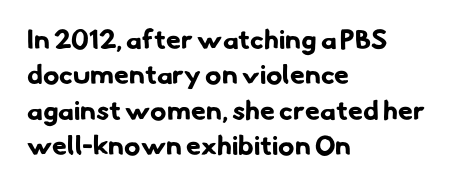
{"bold": "yes", "underline": "no", "align": "left", "line_spacing": "normal", "line_spacing_ratio": 1.31, "letter_spacing": "normal", "letter_spacing_em": 0.0, "glyph_px": 27}
